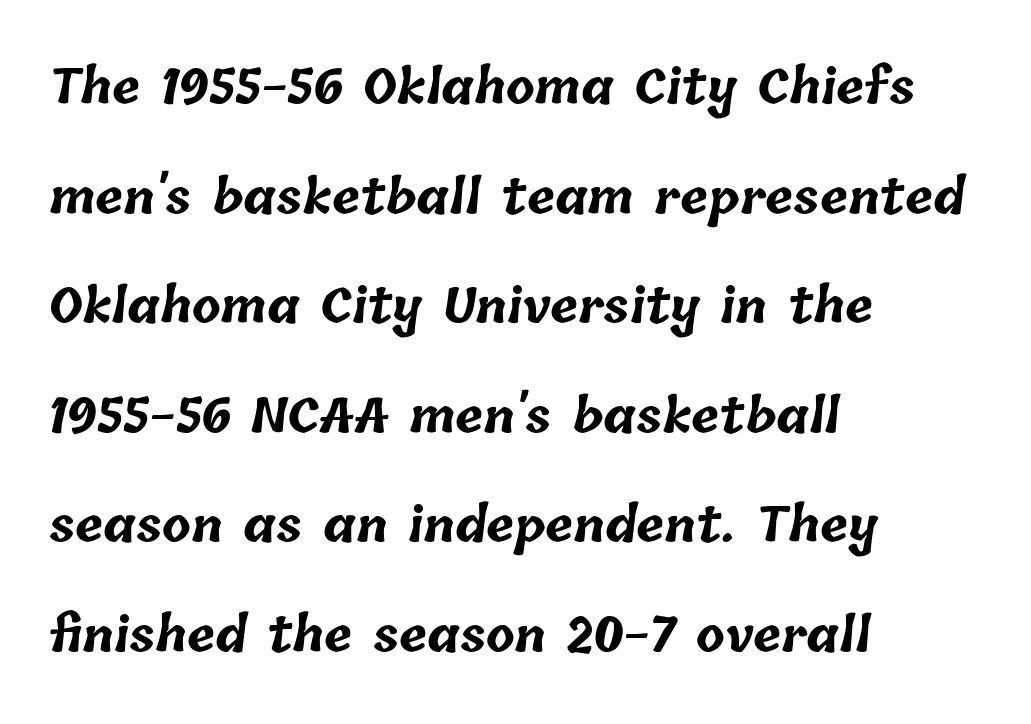
Q: Is the text bold? A: Yes.
Q: Is the text underlined? A: No.
Q: How is the paragraph aligned? A: Left-aligned.
Q: Is the spacing between letters normal or unusually wide? A: Normal.
Q: Is the spacing between lines tight, normal or loose? A: Loose.
Q: Width (condensed, normal, or wide)? A: Normal.
Q: Stroke contrast? A: Low.
Q: x-height? A: Medium.
Q: Monospaced? A: No.
